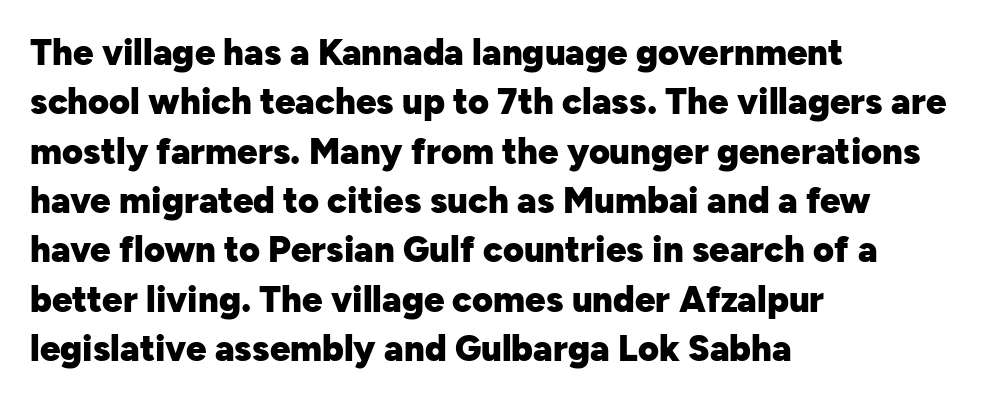
Q: Is the text bold? A: Yes.
Q: Is the text italic (slanted)? A: No, it is upright.
Q: Is the typeface a serif or a sans-serif typeface? A: Sans-serif.
Q: Is the text underlined? A: No.
Q: How is the paragraph aligned? A: Left-aligned.
Q: Is the spacing between letters normal or unusually wide? A: Normal.
Q: Is the spacing between lines tight, normal or loose? A: Normal.
Q: Width (condensed, normal, or wide)? A: Normal.
Q: Stroke contrast? A: Low.
Q: x-height? A: Medium.
Q: Monospaced? A: No.
